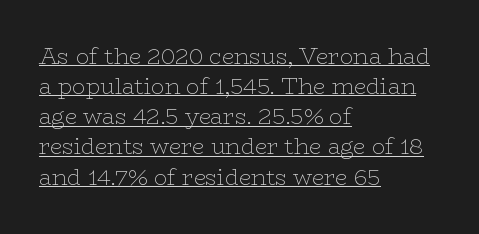
{"italic": "no", "bold": "no", "underline": "yes", "align": "left", "line_spacing": "normal", "line_spacing_ratio": 1.37, "letter_spacing": "normal", "letter_spacing_em": 0.0, "glyph_px": 22}
